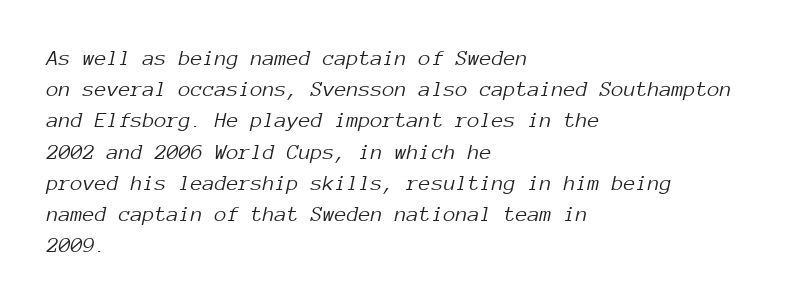
Glyph-to-glyph distance matches everyday printed text. The words here are not underlined. Stems and bowls with no extra thickness — not bold. One glance says typical: line gaps are just what's usual. Every character sits at an angle, as italics do.
